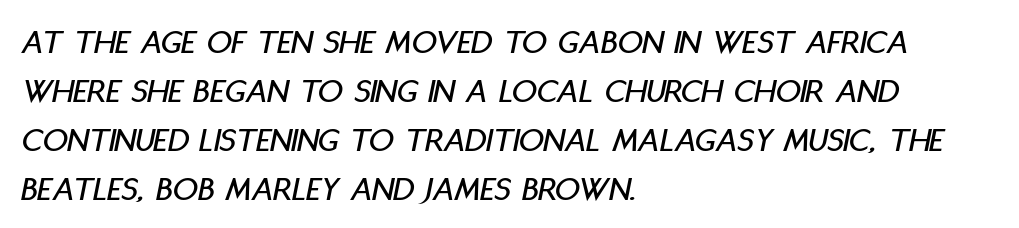
No extra tracking has been applied to these lines. Each letter keeps its own natural width here, so spacing adapts to shape. The space beneath each line is pristine and unruled. The rendering applies a slant to the glyphs.
